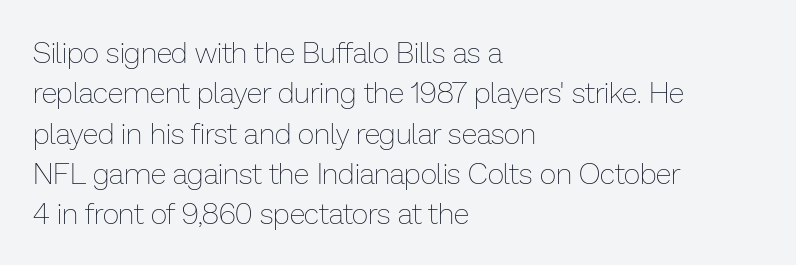
The image shows 29 px thin type, upright; set left-aligned, normal line spacing (1.39x), normal letter spacing, not underlined; low stroke contrast and a medium x-height.
